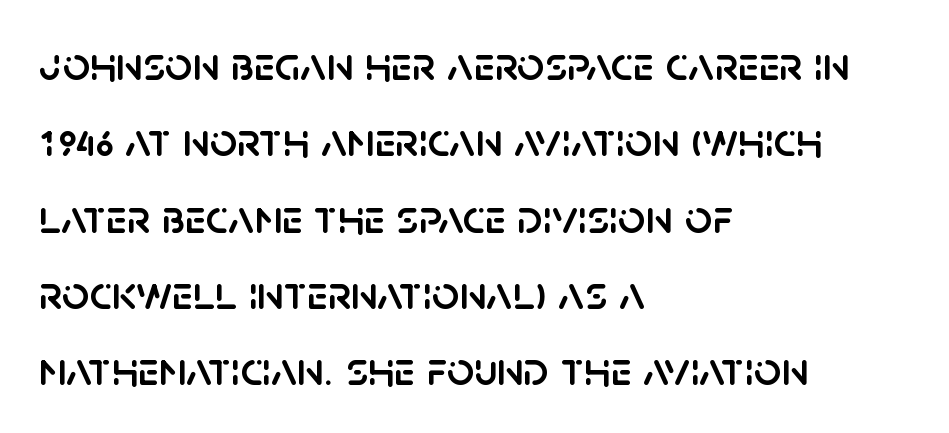
The image shows 48 px sans-serif type, upright; set left-aligned, normal line spacing (1.59x), normal letter spacing, not underlined; low stroke contrast and a large x-height.
